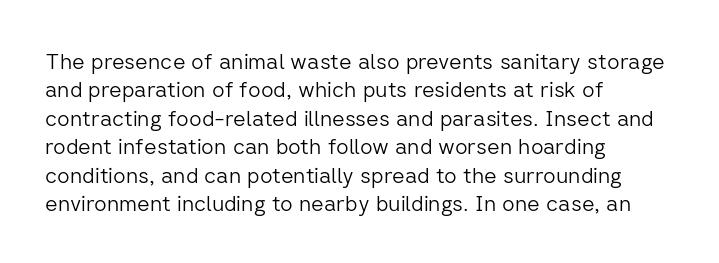
The image shows 22 px text type, upright; set left-aligned, normal line spacing (1.29x), normal letter spacing, not underlined.
